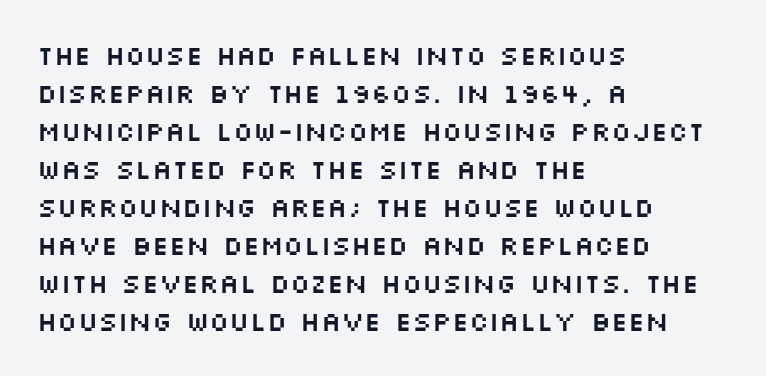
{"italic": "no", "underline": "no", "align": "left", "line_spacing": "normal", "line_spacing_ratio": 1.41, "letter_spacing": "normal", "letter_spacing_em": 0.0, "glyph_px": 27}
